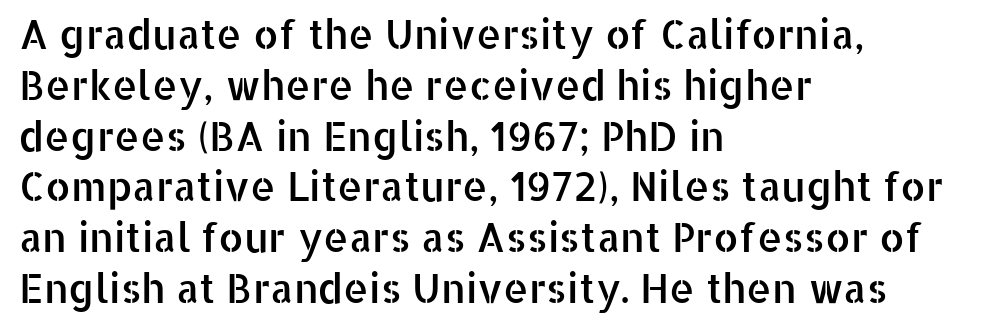
The text block is weighted toward the left margin, trailing off unevenly rightward. These lines were composed using upright roman letters. The line-height multiplier appears to be the usual default. How are the letters spaced? Ordinarily, with no added tracking.
